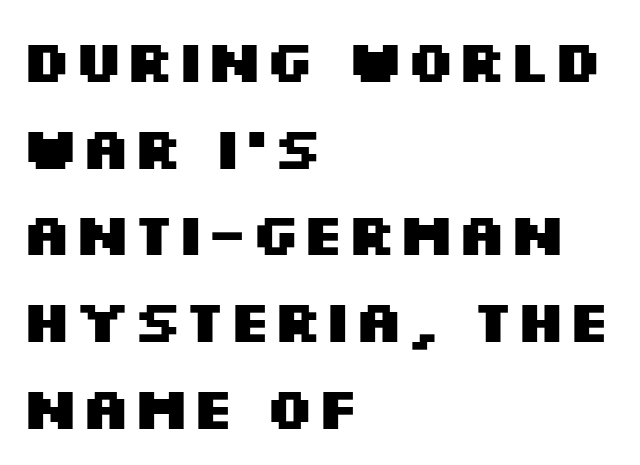
Q: Is the text bold? A: Yes.
Q: Is the text italic (slanted)? A: No, it is upright.
Q: Is the typeface a serif or a sans-serif typeface? A: Sans-serif.
Q: Is the text underlined? A: No.
Q: How is the paragraph aligned? A: Left-aligned.
Q: Is the spacing between letters normal or unusually wide? A: Normal.
Q: Is the spacing between lines tight, normal or loose? A: Normal.
Q: Width (condensed, normal, or wide)? A: Wide.
Q: Stroke contrast? A: Medium.
Q: x-height? A: Large.
Q: Monospaced? A: No.
